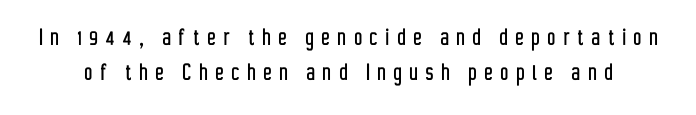
The image shows 27 px text type, upright; set normal line spacing (1.28x), unusually wide letter spacing (+0.3 em), not underlined.
